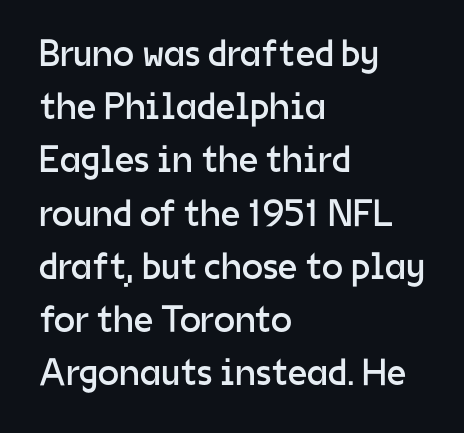
Each letter keeps its own natural width here, so spacing adapts to shape. This rendering leaves character spacing at its baseline value. Leading matches the norm, producing a regular column. Posture: upright roman.
